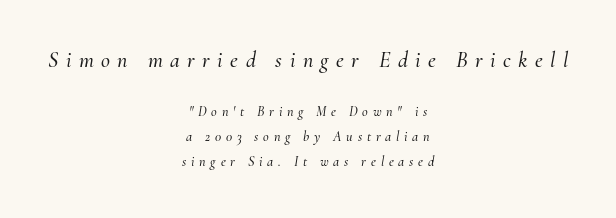
{"italic": "yes", "lean": "right", "slant_degrees": 10, "underline": "no", "align": "center", "line_spacing_ratio": 1.79, "letter_spacing": "wide", "letter_spacing_em": 0.34, "larger_block": "first", "size_ratio": 1.57, "glyph_px": 22}
